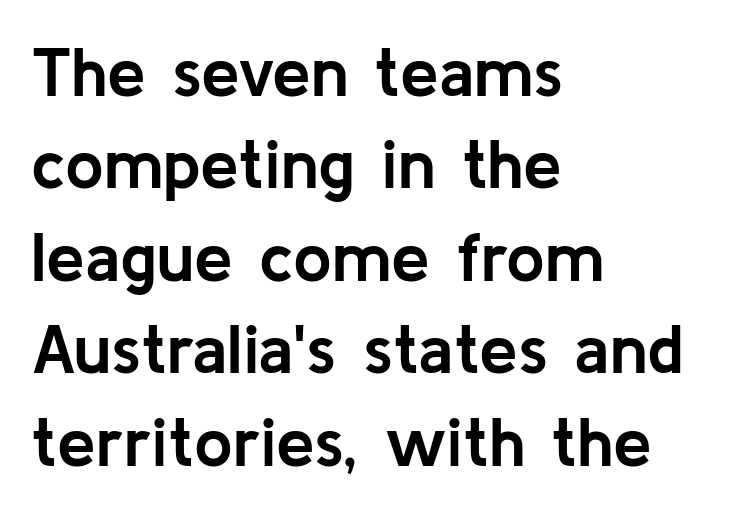
{"serif": "no", "italic": "no", "bold": "yes", "weight": "semibold", "width": "normal", "stroke_contrast": "low", "x_height": "medium", "monospaced": "no", "underline": "no", "align": "left", "line_spacing": "normal", "line_spacing_ratio": 1.34, "letter_spacing": "normal", "letter_spacing_em": 0.0, "glyph_px": 69}
